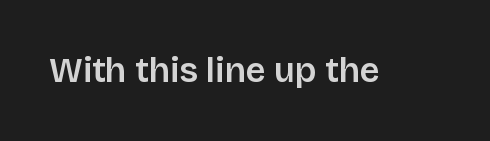
The image shows 35 px sans-serif type, upright; set normal letter spacing, not underlined; low stroke contrast and a large x-height.
